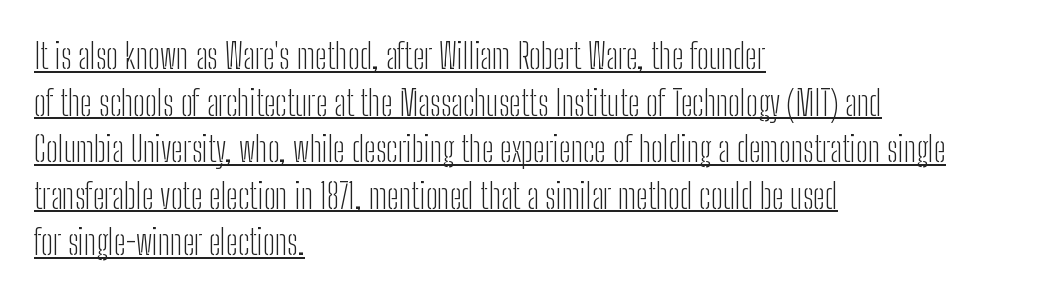
{"serif": "no", "italic": "no", "bold": "no", "weight": "light", "width": "condensed", "stroke_contrast": "low", "x_height": "medium", "monospaced": "no", "underline": "yes", "align": "left", "line_spacing": "normal", "line_spacing_ratio": 1.33, "letter_spacing": "normal", "letter_spacing_em": 0.0, "glyph_px": 35}
